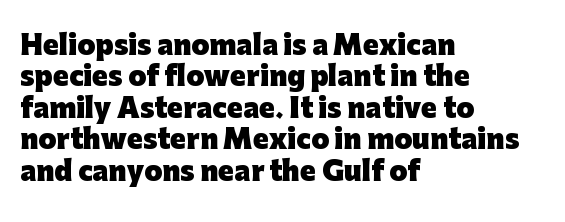
Q: Is the text bold? A: Yes.
Q: Is the text italic (slanted)? A: No, it is upright.
Q: Is the text underlined? A: No.
Q: How is the paragraph aligned? A: Left-aligned.
Q: Is the spacing between letters normal or unusually wide? A: Normal.
